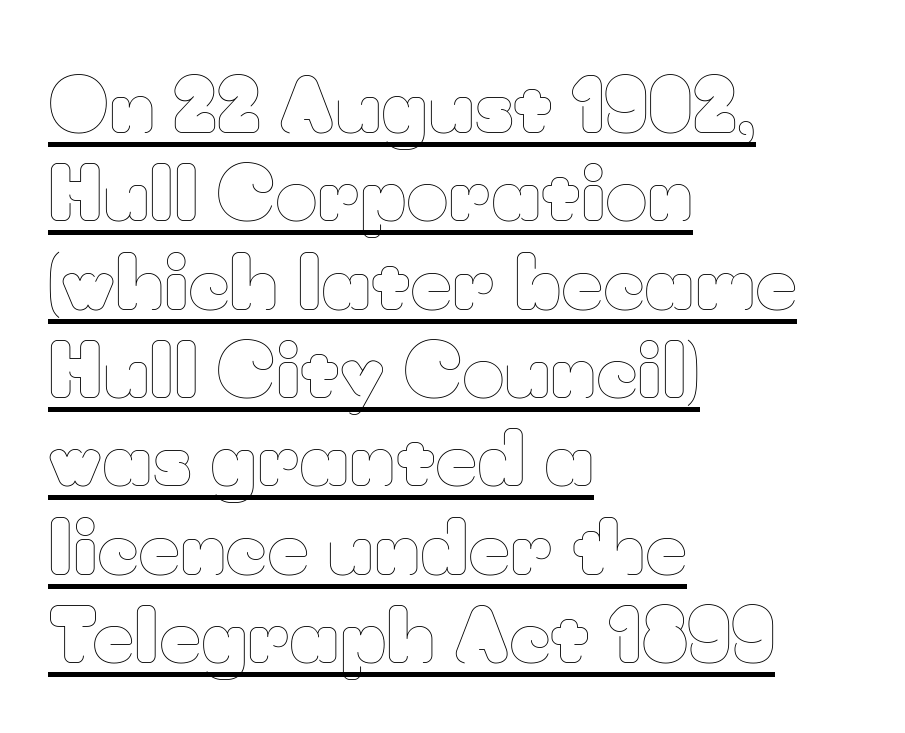
{"italic": "no", "bold": "no", "weight": "thin", "width": "normal", "stroke_contrast": "low", "x_height": "small", "monospaced": "no", "underline": "yes", "align": "left", "line_spacing_ratio": 1.21, "letter_spacing": "normal", "letter_spacing_em": 0.0, "glyph_px": 73}
